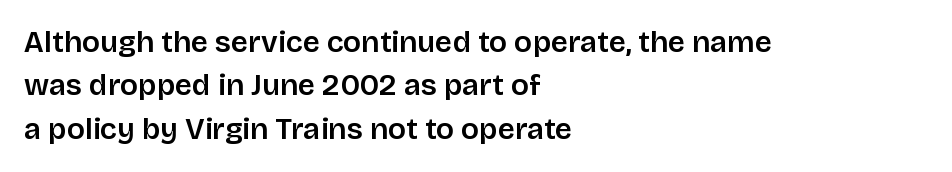
The image shows 30 px sans-serif type, upright; set left-aligned, normal line spacing (1.45x), normal letter spacing, not underlined; low stroke contrast and a large x-height.
